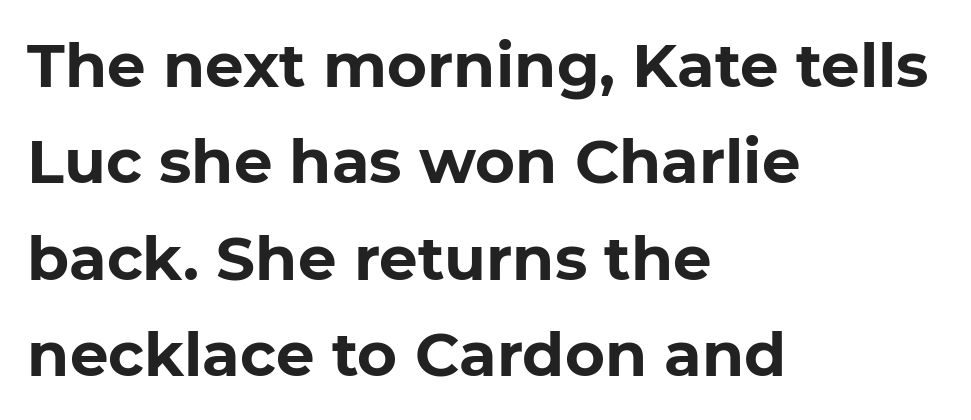
{"serif": "no", "bold": "yes", "weight": "bold", "width": "normal", "stroke_contrast": "low", "x_height": "medium", "monospaced": "no", "underline": "no", "align": "left", "line_spacing": "normal", "line_spacing_ratio": 1.58, "letter_spacing": "normal", "letter_spacing_em": 0.0, "glyph_px": 61}
